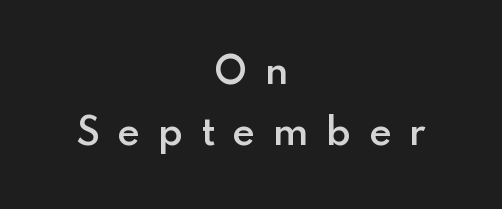
Q: Is the text bold? A: Semi-bold.
Q: Is the text italic (slanted)? A: No, it is upright.
Q: Is the typeface a serif or a sans-serif typeface? A: Sans-serif.
Q: Is the text underlined? A: No.
Q: How is the paragraph aligned? A: Centered.
Q: Is the spacing between letters normal or unusually wide? A: Unusually wide.
Q: Width (condensed, normal, or wide)? A: Normal.
Q: Stroke contrast? A: Low.
Q: x-height? A: Small.
Q: Monospaced? A: No.
